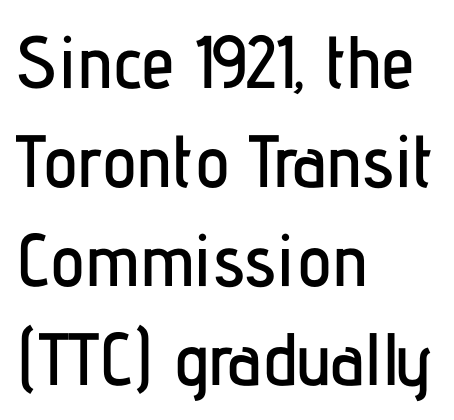
{"serif": "no", "italic": "no", "width": "condensed", "stroke_contrast": "low", "x_height": "medium", "monospaced": "no", "underline": "no", "align": "left", "line_spacing": "normal", "line_spacing_ratio": 1.34, "letter_spacing": "normal", "letter_spacing_em": 0.0, "glyph_px": 74}
